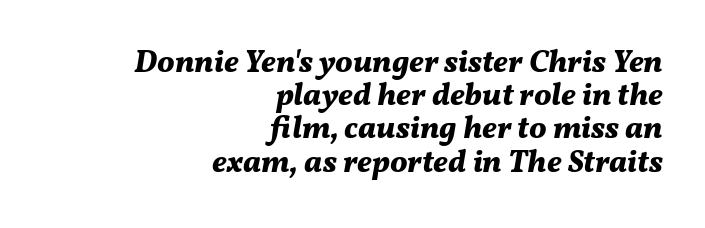
Q: Is the text bold? A: Yes.
Q: Is the text italic (slanted)? A: Yes, it leans right by about 11 degrees.
Q: Is the text underlined? A: No.
Q: How is the paragraph aligned? A: Right-aligned.
Q: Is the spacing between letters normal or unusually wide? A: Normal.
Q: Is the spacing between lines tight, normal or loose? A: Tight.
Q: Width (condensed, normal, or wide)? A: Normal.
Q: Stroke contrast? A: Medium.
Q: x-height? A: Medium.
Q: Monospaced? A: No.
